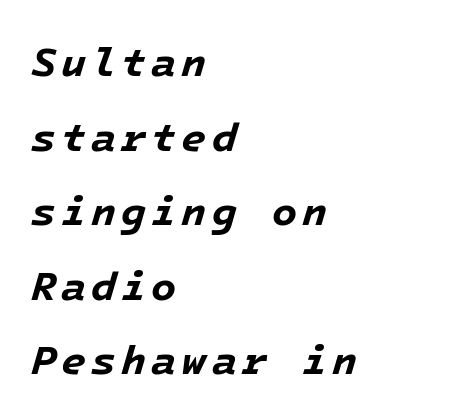
Rule under the text: the space is simply empty. This is heavy type, rendered in bold. One-word summary of the alignment: left. Characters are canted at an angle relative to the baseline's perpendicular.
